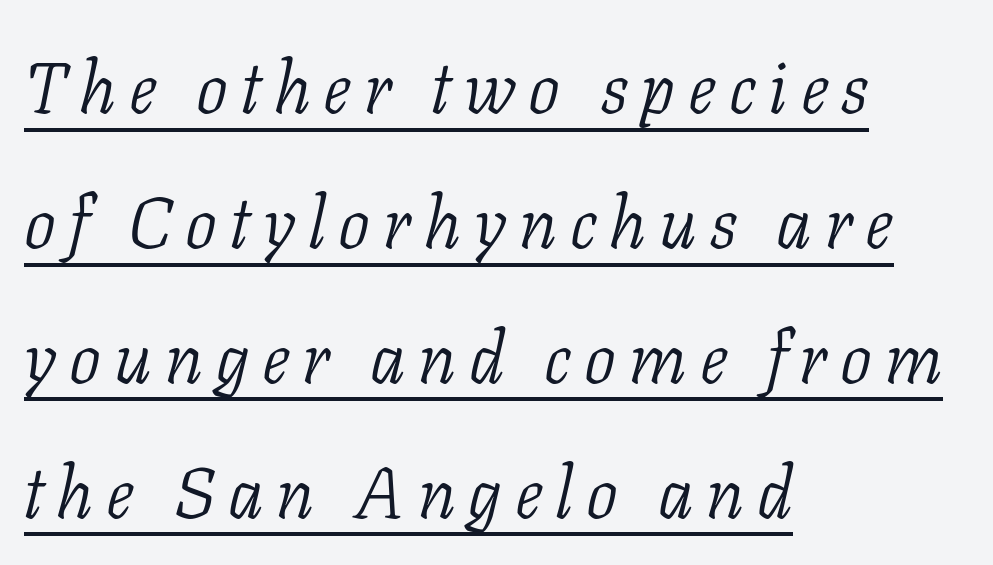
The image shows 71 px light serif type, italic (leaning right); set left-aligned, loose line spacing (1.9x), underlined; low stroke contrast and a medium x-height.
